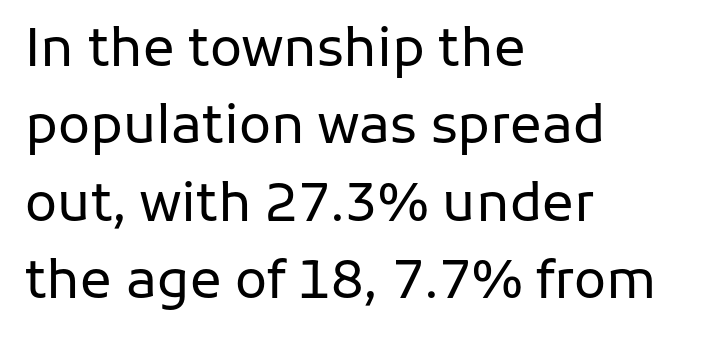
{"serif": "no", "italic": "no", "bold": "no", "weight": "regular", "width": "normal", "stroke_contrast": "low", "x_height": "medium", "monospaced": "no", "underline": "no", "align": "left", "line_spacing": "normal", "line_spacing_ratio": 1.46, "letter_spacing": "normal", "letter_spacing_em": 0.0, "glyph_px": 53}
